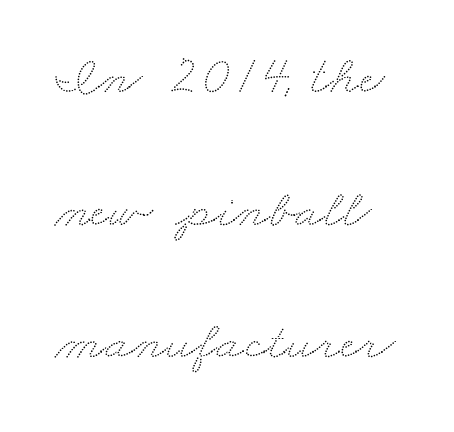
{"width": "wide", "stroke_contrast": "low", "x_height": "small", "monospaced": "no", "underline": "no", "line_spacing": "loose", "line_spacing_ratio": 2.41, "letter_spacing": "normal", "letter_spacing_em": 0.0, "glyph_px": 55}
